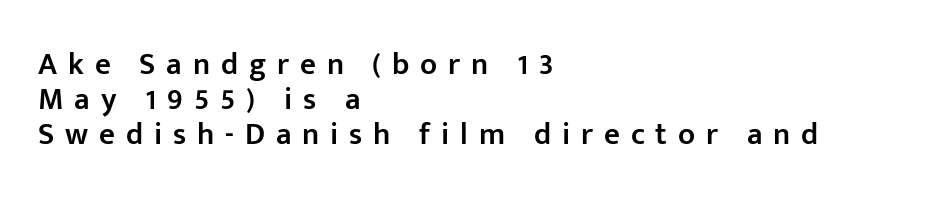
Does the type have serifs? No, each stem ends abruptly. Is there much room between lines? No — they nearly touch. Stroke thickness is moderately raised; the sample reads as semibold. Descenders hang freely into open space.
